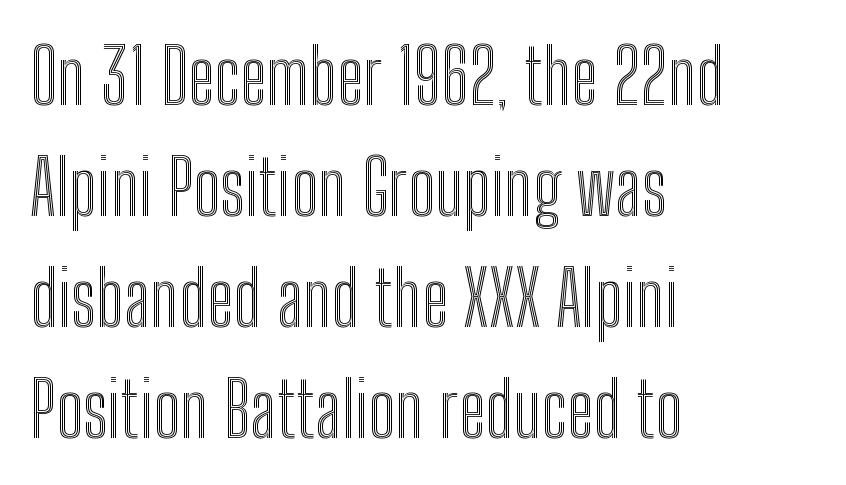
The image shows 76 px condensed type, upright; set left-aligned, normal line spacing (1.46x), normal letter spacing, not underlined; a medium x-height.
